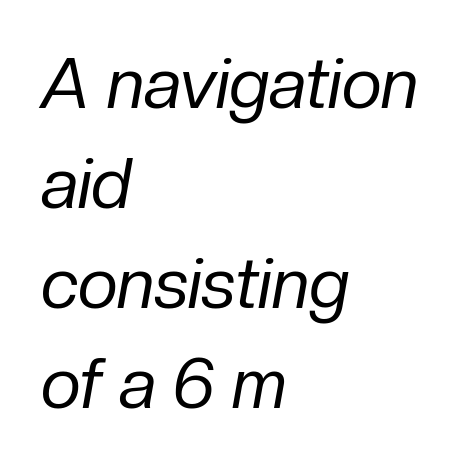
{"italic": "yes", "lean": "right", "slant_degrees": 10, "bold": "no", "weight": "regular", "width": "normal", "stroke_contrast": "low", "x_height": "medium", "monospaced": "no", "underline": "no", "align": "left", "line_spacing": "normal", "line_spacing_ratio": 1.43, "letter_spacing": "normal", "letter_spacing_em": 0.0, "glyph_px": 70}
